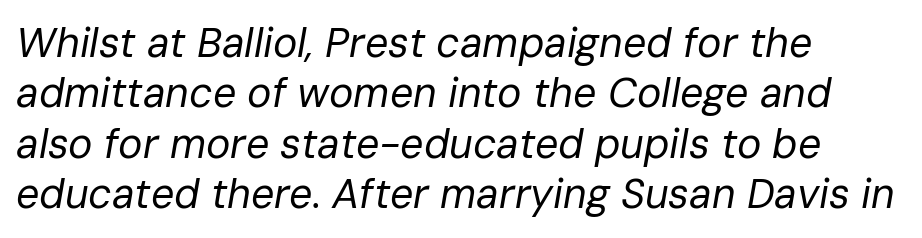
Reading down the block, your eye returns to a fixed left position each line. Counters stay open thanks to moderate or lighter strokes. The typography opts for an oblique posture over an upright one. These lines are rendered in a variable-pitch font. The gap between lines stays unmarked. Spacing between characters is what you'd get straight out of the box.
